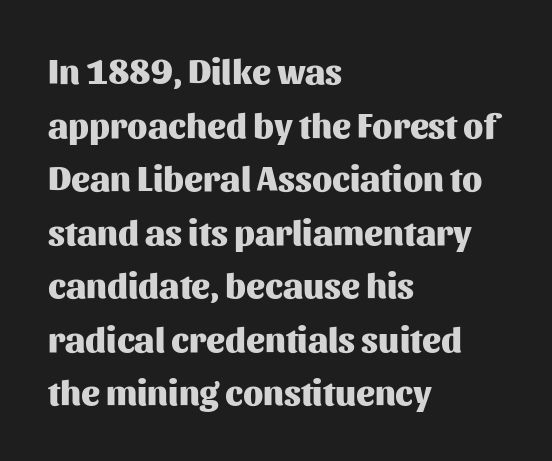
The image shows 35 px heavy sans-serif type, upright; set left-aligned, normal line spacing (1.53x), normal letter spacing, not underlined; medium stroke contrast and a medium x-height.
